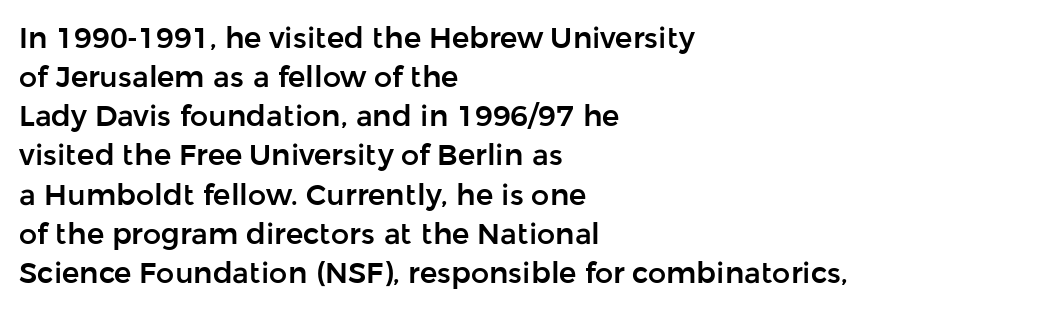
Q: Is the text italic (slanted)? A: No, it is upright.
Q: Is the typeface a serif or a sans-serif typeface? A: Sans-serif.
Q: Is the text underlined? A: No.
Q: How is the paragraph aligned? A: Left-aligned.
Q: Is the spacing between letters normal or unusually wide? A: Normal.
Q: Is the spacing between lines tight, normal or loose? A: Normal.
Q: Width (condensed, normal, or wide)? A: Normal.
Q: Stroke contrast? A: Low.
Q: x-height? A: Medium.
Q: Monospaced? A: No.
